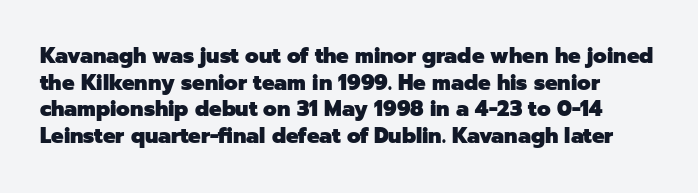
{"italic": "no", "bold": "yes", "underline": "no", "line_spacing": "normal", "line_spacing_ratio": 1.27, "letter_spacing": "normal", "letter_spacing_em": 0.0, "glyph_px": 21}
